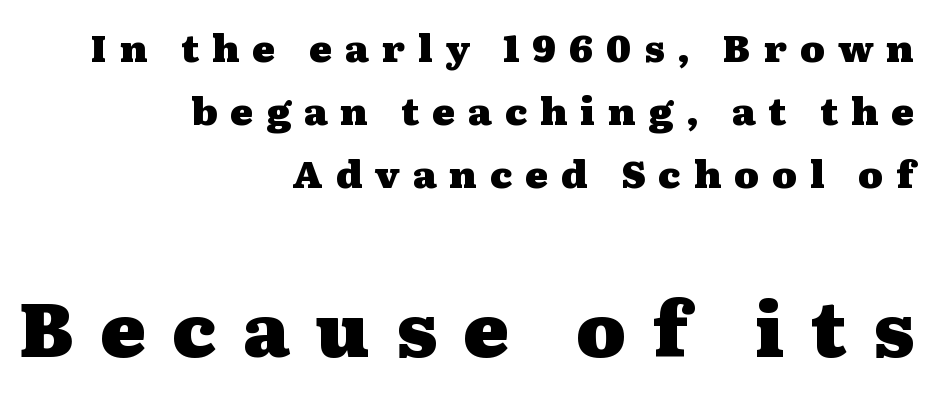
Q: Is the text bold? A: Yes.
Q: Is the text italic (slanted)? A: No, it is upright.
Q: Is the typeface a serif or a sans-serif typeface? A: Serif.
Q: Is the text underlined? A: No.
Q: How is the paragraph aligned? A: Right-aligned.
Q: Is the spacing between letters normal or unusually wide? A: Unusually wide.
Q: Is the spacing between lines tight, normal or loose? A: Normal.
Q: Which block of text is set in a larger size, the first (top) or the second (bottom)? A: The second (bottom) one.
Q: Width (condensed, normal, or wide)? A: Wide.
Q: Stroke contrast? A: Medium.
Q: x-height? A: Medium.
Q: Monospaced? A: No.
